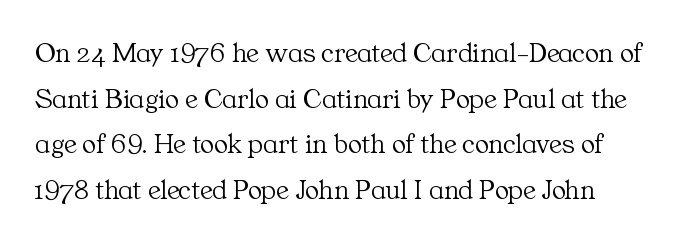
{"serif": "yes", "italic": "no", "bold": "no", "weight": "light", "width": "normal", "stroke_contrast": "medium", "x_height": "medium", "monospaced": "no", "underline": "no", "line_spacing": "normal", "line_spacing_ratio": 1.57, "letter_spacing": "normal", "letter_spacing_em": 0.0, "glyph_px": 29}
